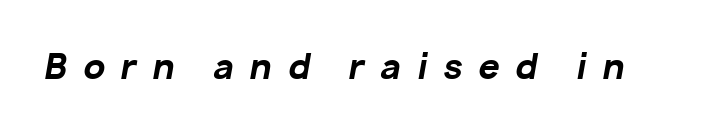
What weight is shown? A full bold with thick strokes. The face used here is proportionally spaced, like ordinary book or web type. How are the letters spaced? Widely, with obvious added tracking. A clean baseline with only descenders dipping below it. The font's italic variant was chosen for this text.
